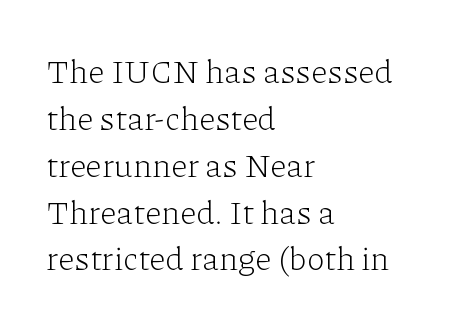
Q: Is the text bold? A: No.
Q: Is the text italic (slanted)? A: No, it is upright.
Q: Is the typeface a serif or a sans-serif typeface? A: Serif.
Q: Is the text underlined? A: No.
Q: How is the paragraph aligned? A: Left-aligned.
Q: Is the spacing between letters normal or unusually wide? A: Normal.
Q: Is the spacing between lines tight, normal or loose? A: Normal.
Q: Width (condensed, normal, or wide)? A: Normal.
Q: Stroke contrast? A: Low.
Q: x-height? A: Medium.
Q: Monospaced? A: No.
